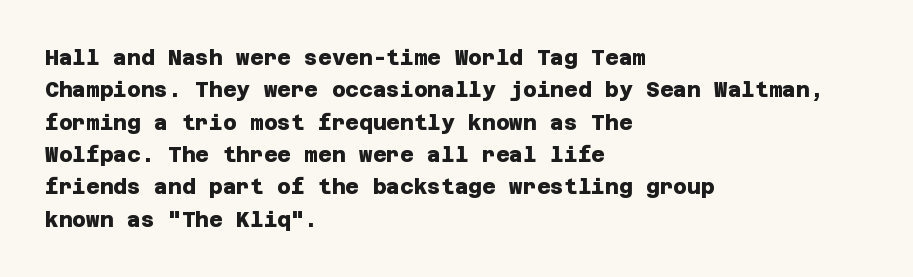
The passage shown stacks its lines at a standard gap. The line texture is even and compact thanks to regular tracking. The lines are quadded left. In terms of weight, the rendering is a true, heavy bold. The foot of each line stays bare and open.
